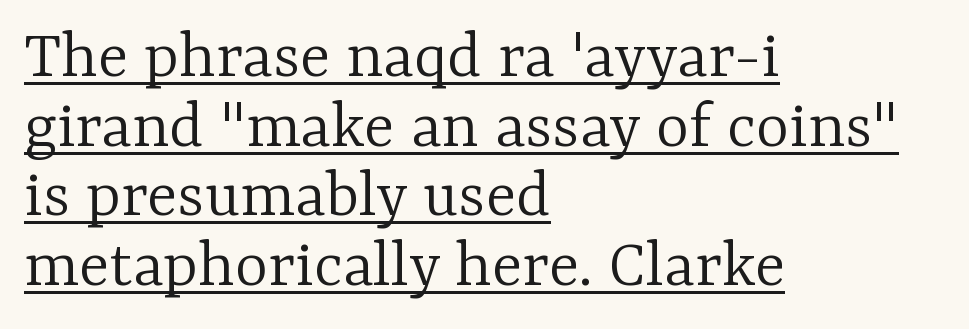
Q: Is the text bold? A: No.
Q: Is the text italic (slanted)? A: No, it is upright.
Q: Is the typeface a serif or a sans-serif typeface? A: Serif.
Q: Is the text underlined? A: Yes.
Q: How is the paragraph aligned? A: Left-aligned.
Q: Is the spacing between letters normal or unusually wide? A: Normal.
Q: Is the spacing between lines tight, normal or loose? A: Tight.
Q: Width (condensed, normal, or wide)? A: Normal.
Q: Stroke contrast? A: Low.
Q: x-height? A: Medium.
Q: Monospaced? A: No.
